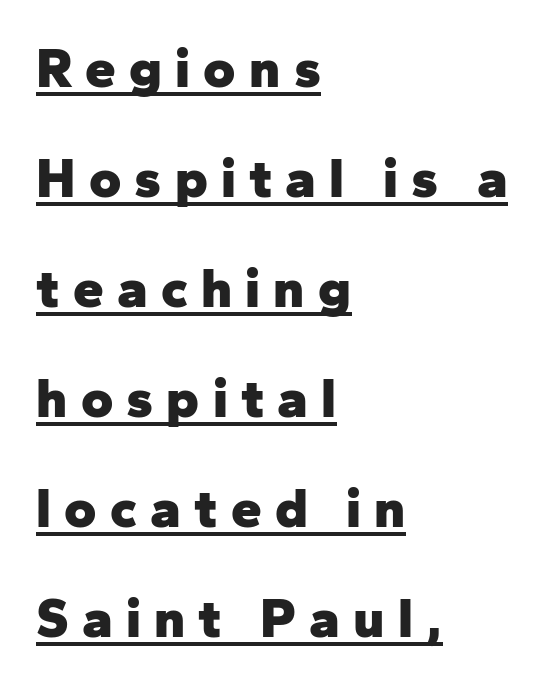
{"serif": "no", "italic": "no", "bold": "yes", "weight": "heavy", "width": "normal", "stroke_contrast": "low", "x_height": "medium", "monospaced": "no", "underline": "yes", "align": "left", "line_spacing": "loose", "line_spacing_ratio": 2.0, "letter_spacing": "wide", "letter_spacing_em": 0.24, "glyph_px": 55}
